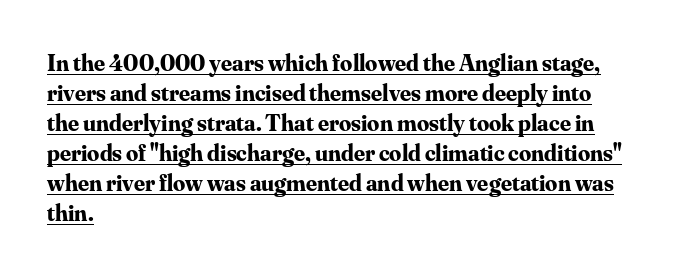
{"italic": "no", "bold": "yes", "underline": "yes", "align": "left", "line_spacing": "normal", "line_spacing_ratio": 1.25, "letter_spacing": "normal", "letter_spacing_em": 0.0, "glyph_px": 24}
